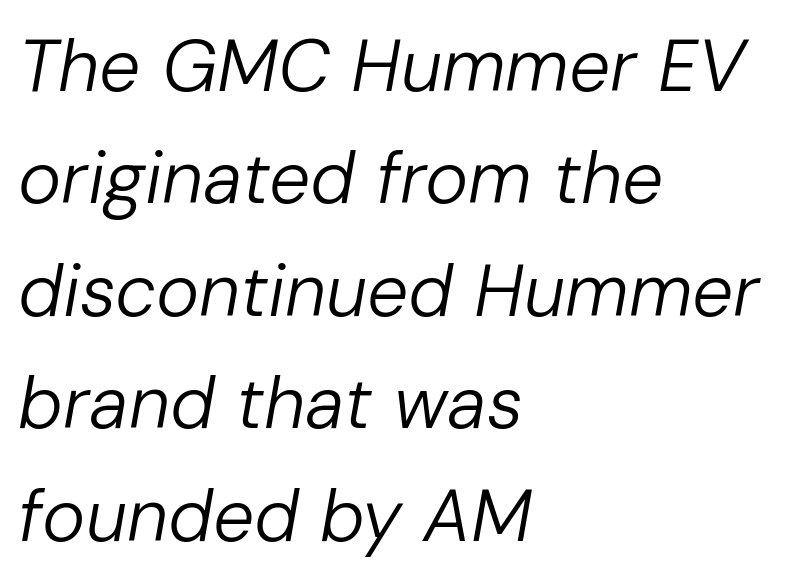
Q: Is the text bold? A: No.
Q: Is the text italic (slanted)? A: Yes, it leans right by about 10 degrees.
Q: Is the text underlined? A: No.
Q: How is the paragraph aligned? A: Left-aligned.
Q: Is the spacing between letters normal or unusually wide? A: Normal.
Q: Is the spacing between lines tight, normal or loose? A: Normal.
Q: Width (condensed, normal, or wide)? A: Normal.
Q: Stroke contrast? A: Low.
Q: x-height? A: Medium.
Q: Monospaced? A: No.
